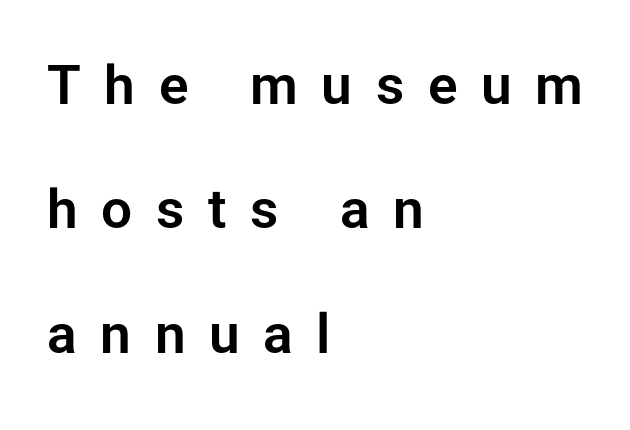
Q: Is the text italic (slanted)? A: No, it is upright.
Q: Is the typeface a serif or a sans-serif typeface? A: Sans-serif.
Q: Is the text underlined? A: No.
Q: How is the paragraph aligned? A: Left-aligned.
Q: Is the spacing between letters normal or unusually wide? A: Unusually wide.
Q: Is the spacing between lines tight, normal or loose? A: Loose.
Q: Width (condensed, normal, or wide)? A: Normal.
Q: Stroke contrast? A: Low.
Q: x-height? A: Medium.
Q: Monospaced? A: No.
